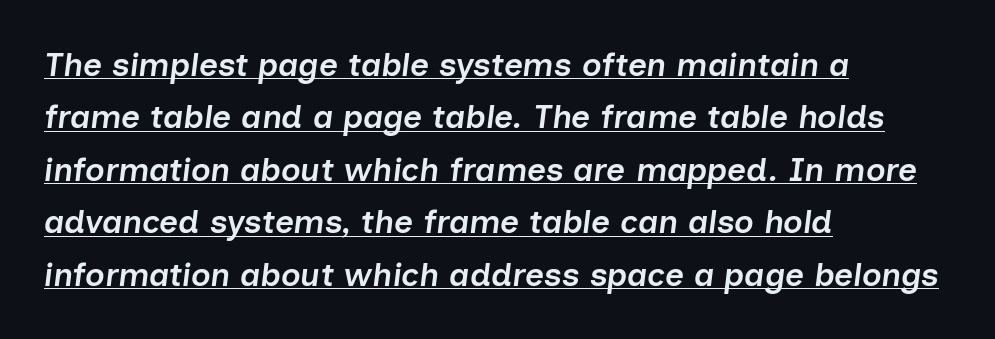
Q: Is the text bold? A: Semi-bold.
Q: Is the text italic (slanted)? A: Yes, it leans right by about 7 degrees.
Q: Is the text underlined? A: Yes.
Q: How is the paragraph aligned? A: Left-aligned.
Q: Is the spacing between letters normal or unusually wide? A: Normal.
Q: Is the spacing between lines tight, normal or loose? A: Normal.
Q: Width (condensed, normal, or wide)? A: Normal.
Q: Stroke contrast? A: Low.
Q: x-height? A: Medium.
Q: Monospaced? A: No.
